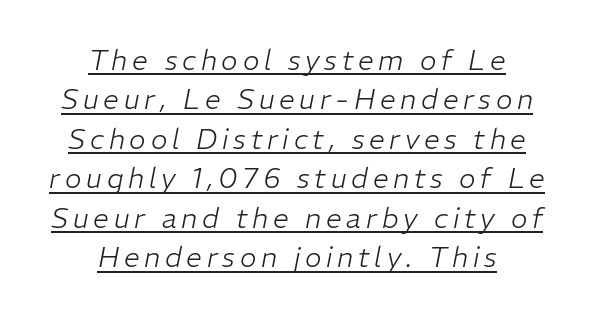
{"italic": "yes", "lean": "right", "slant_degrees": 11, "bold": "no", "weight": "light", "width": "normal", "stroke_contrast": "low", "x_height": "medium", "monospaced": "no", "underline": "yes", "align": "center", "line_spacing": "normal", "line_spacing_ratio": 1.41, "glyph_px": 28}
